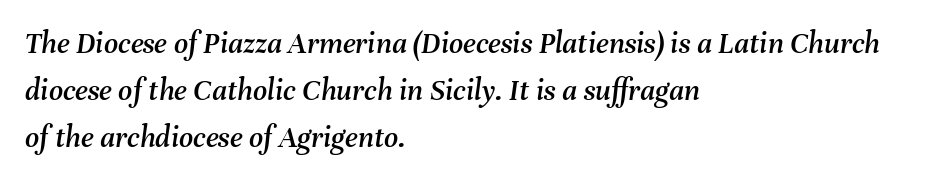
The image shows 31 px text type, italic (leaning right); set left-aligned, normal line spacing (1.52x), normal letter spacing, not underlined; medium stroke contrast and a medium x-height.
